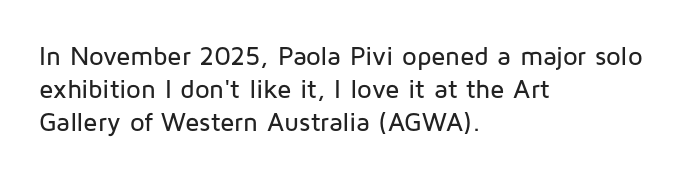
{"italic": "no", "underline": "no", "align": "left", "line_spacing": "normal", "line_spacing_ratio": 1.27, "letter_spacing": "normal", "letter_spacing_em": 0.0, "glyph_px": 26}
